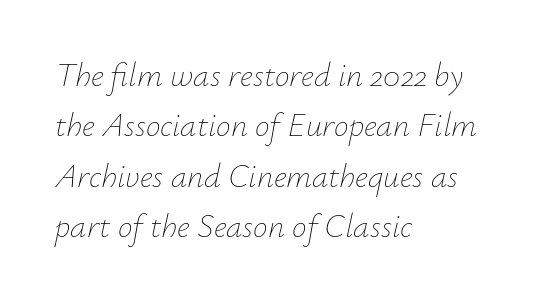
The image shows 33 px thin type, italic (leaning right); set left-aligned, normal line spacing (1.53x), normal letter spacing, not underlined; low stroke contrast and a small x-height.
